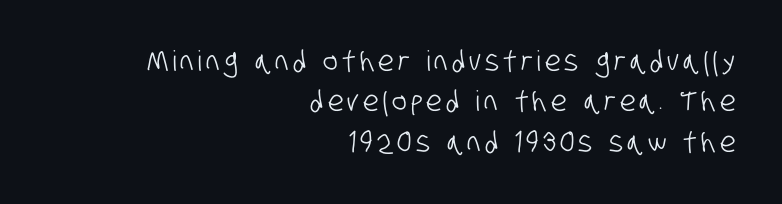
Q: Is the typeface a serif or a sans-serif typeface? A: Sans-serif.
Q: Is the text underlined? A: No.
Q: How is the paragraph aligned? A: Right-aligned.
Q: Is the spacing between lines tight, normal or loose? A: Normal.
Q: Width (condensed, normal, or wide)? A: Condensed.
Q: Stroke contrast? A: Low.
Q: x-height? A: Large.
Q: Monospaced? A: No.
